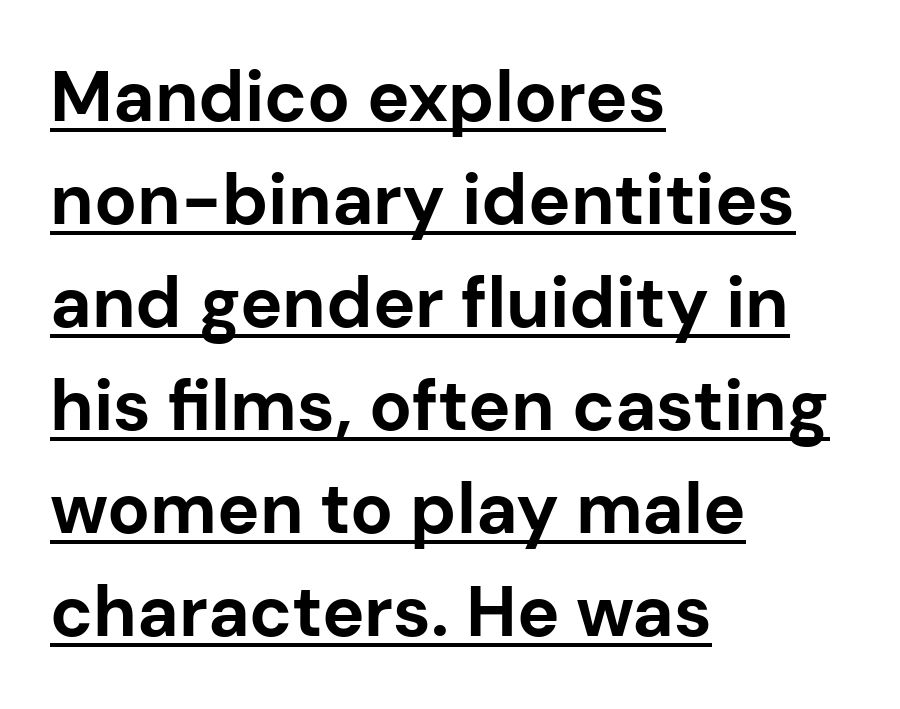
{"serif": "no", "italic": "no", "bold": "yes", "weight": "bold", "width": "normal", "stroke_contrast": "low", "x_height": "medium", "monospaced": "no", "underline": "yes", "align": "left", "line_spacing": "normal", "line_spacing_ratio": 1.45, "letter_spacing": "normal", "letter_spacing_em": 0.0, "glyph_px": 71}
